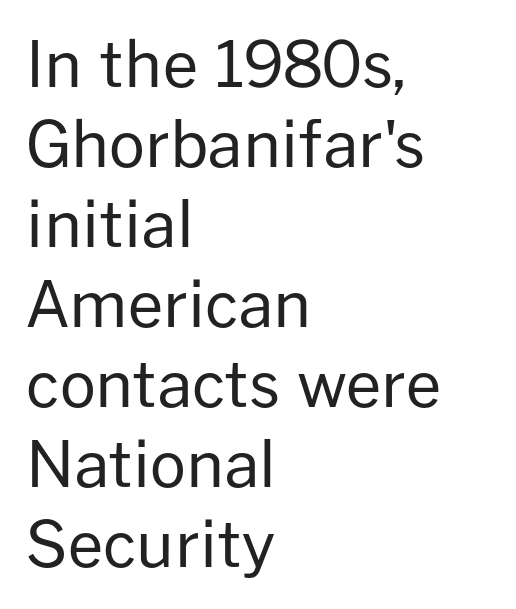
Q: Is the text bold? A: No.
Q: Is the text italic (slanted)? A: No, it is upright.
Q: Is the typeface a serif or a sans-serif typeface? A: Sans-serif.
Q: Is the text underlined? A: No.
Q: How is the paragraph aligned? A: Left-aligned.
Q: Is the spacing between letters normal or unusually wide? A: Normal.
Q: Is the spacing between lines tight, normal or loose? A: Normal.
Q: Width (condensed, normal, or wide)? A: Normal.
Q: Stroke contrast? A: Low.
Q: x-height? A: Medium.
Q: Monospaced? A: No.
